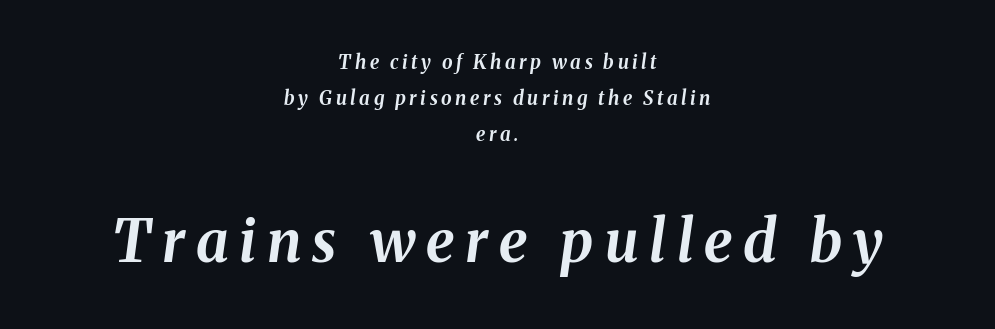
Q: Is the text bold? A: Yes.
Q: Is the text italic (slanted)? A: Yes, it leans right by about 8 degrees.
Q: Is the text underlined? A: No.
Q: How is the paragraph aligned? A: Centered.
Q: Which block of text is set in a larger size, the first (top) or the second (bottom)? A: The second (bottom) one.
Q: Width (condensed, normal, or wide)? A: Normal.
Q: Stroke contrast? A: Medium.
Q: x-height? A: Medium.
Q: Monospaced? A: No.
